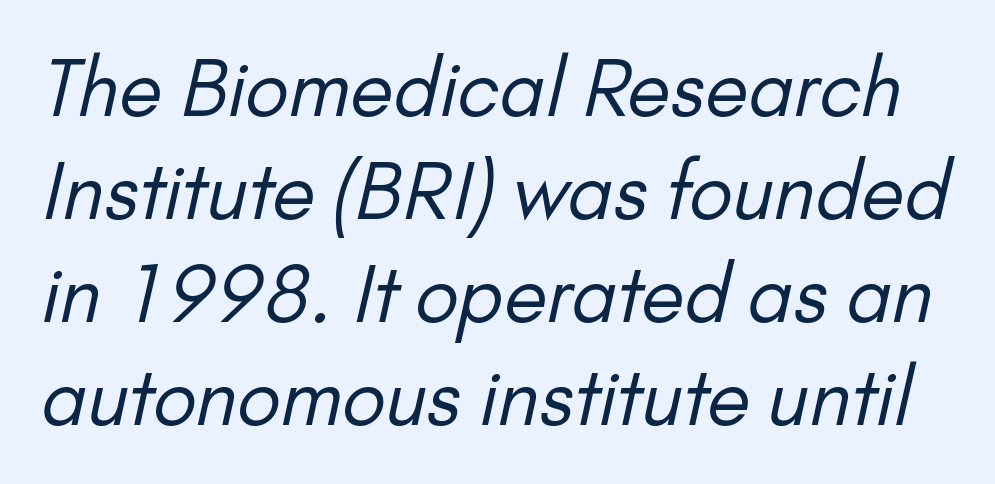
Counters stay open thanks to moderate or lighter strokes. In terms of letterspacing, this is plain default setting. Rows of type keep a routine distance in the vertical direction. Quick note: underline off. The face used here is a sans, in the tradition of grotesques and geometrics. Think of a printed novel: that variable character pitch is what you see here.
